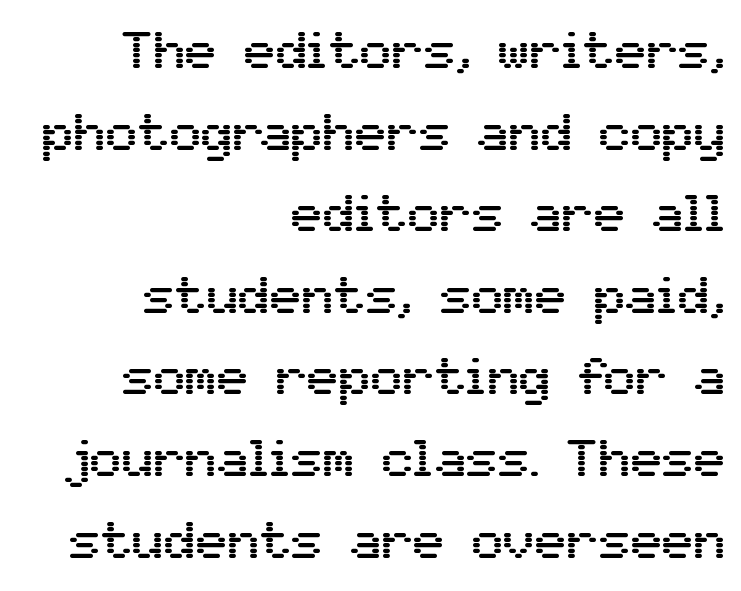
The image shows 53 px sans-serif type, upright; set right-aligned, normal line spacing (1.54x), normal letter spacing, not underlined; medium stroke contrast and a medium x-height.
